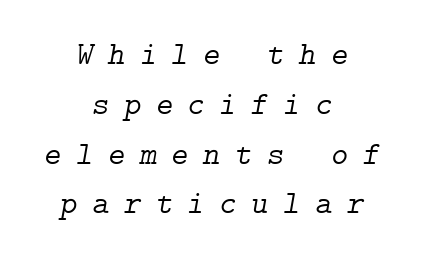
Q: Is the text bold? A: No.
Q: Is the text italic (slanted)? A: Yes, it leans right by about 9 degrees.
Q: Is the typeface a serif or a sans-serif typeface? A: Serif.
Q: Is the text underlined? A: No.
Q: How is the paragraph aligned? A: Centered.
Q: Is the spacing between letters normal or unusually wide? A: Unusually wide.
Q: Is the spacing between lines tight, normal or loose? A: Normal.
Q: Width (condensed, normal, or wide)? A: Normal.
Q: Stroke contrast? A: Low.
Q: x-height? A: Medium.
